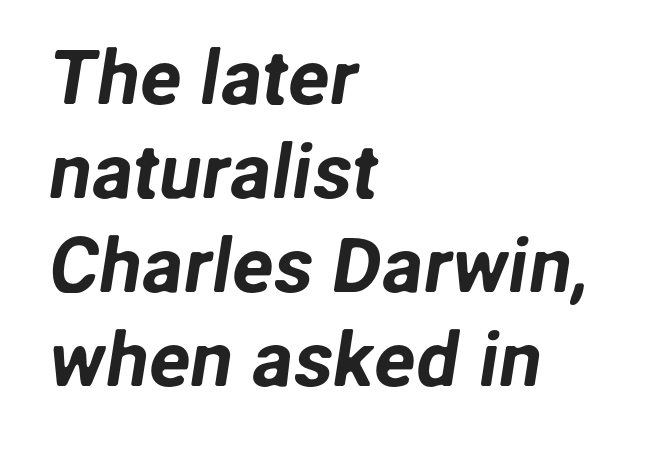
The font family rendered here belongs to the sans-serif group. The foot of each line stays bare and open. The lines are quadded left. Compared with typical body copy, the letter spacing here is the same.
